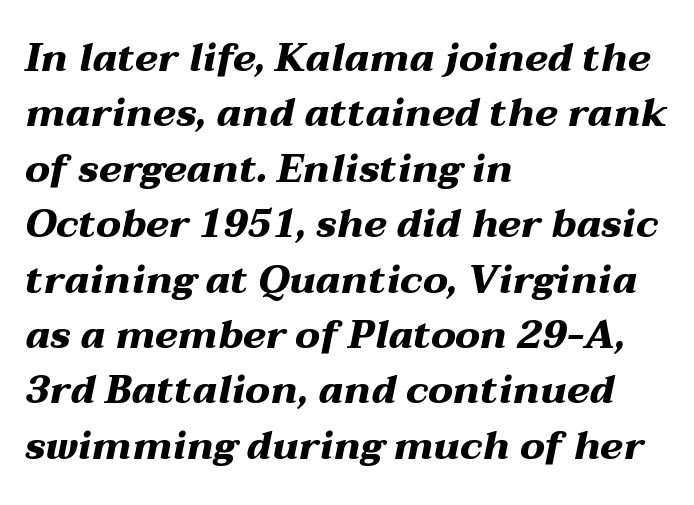
If you measured baseline to baseline, you'd find a middling distance. The text block is weighted toward the left margin, trailing off unevenly rightward. Underline: absent. Stroke thickness is high; the sample reads as a true bold.
